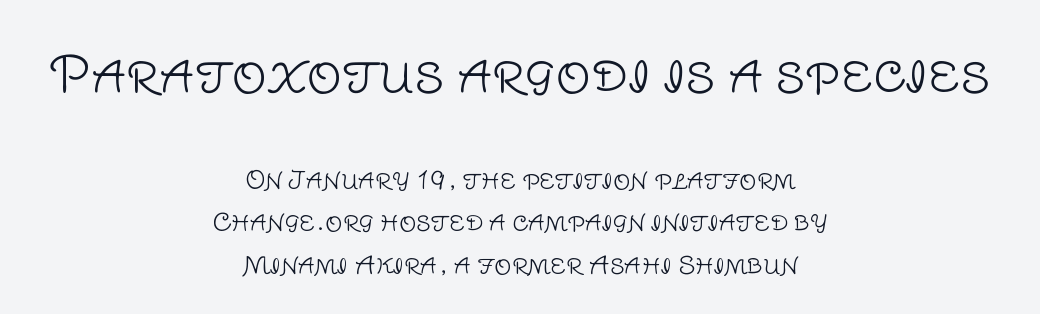
{"serif": "no", "bold": "no", "weight": "light", "width": "normal", "stroke_contrast": "low", "x_height": "large", "monospaced": "no", "underline": "no", "align": "center", "line_spacing_ratio": 1.77, "letter_spacing": "normal", "letter_spacing_em": 0.0, "larger_block": "first", "size_ratio": 2.04, "glyph_px": 49}
